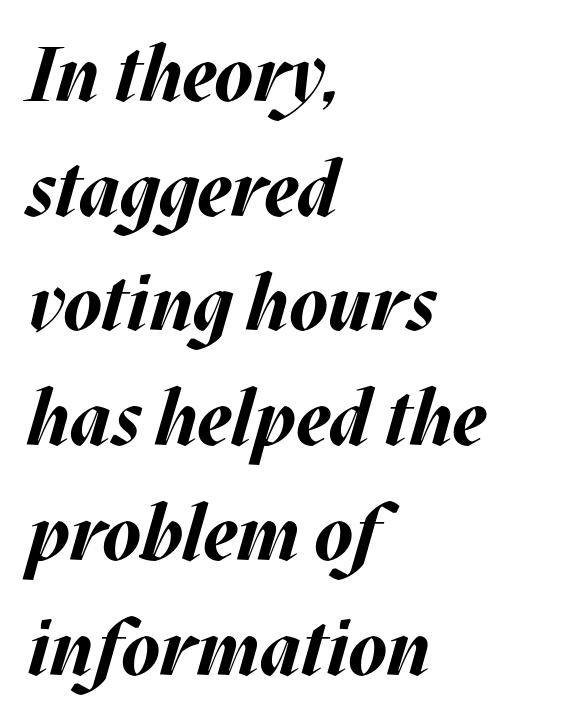
The image shows 77 px bold type, italic (leaning right); set left-aligned, normal line spacing (1.49x), normal letter spacing, not underlined; medium stroke contrast and a large x-height.
